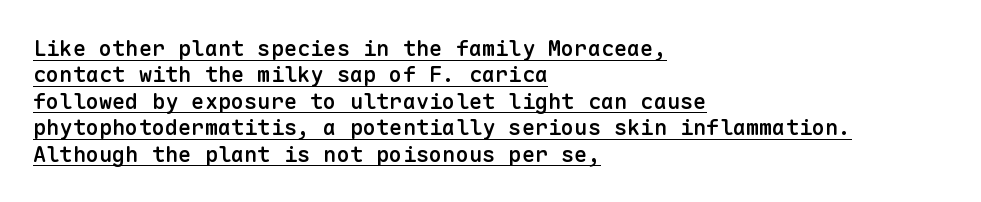
The rendering anchors every line to the left-hand side. This sample uses an upright cut, with every glyph sitting square on the baseline. Underline: present. Look at the stroke-to-counter ratio: somewhat heavy, a semibold. The letters sit at their default tracking, neither squeezed nor spread.
